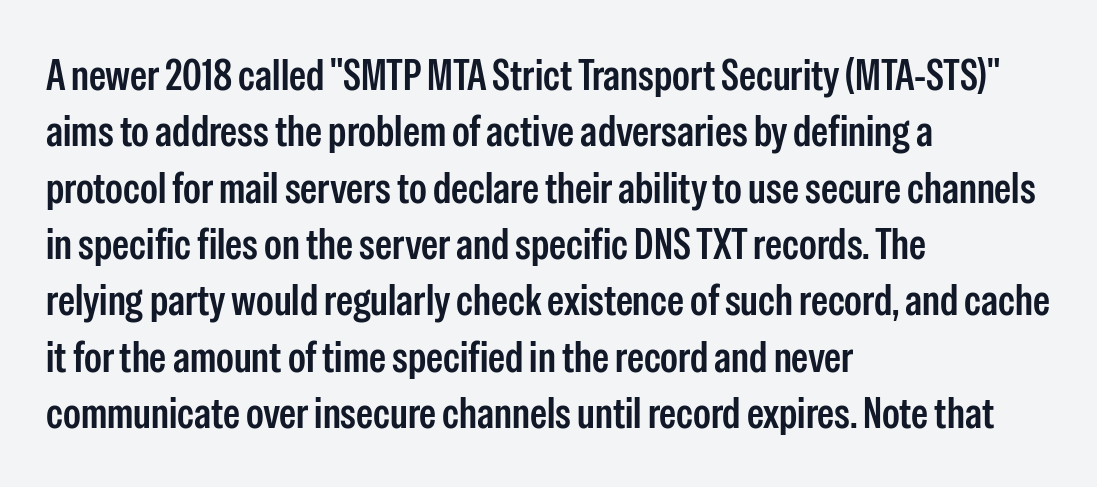
{"serif": "no", "italic": "no", "bold": "semi", "weight": "semibold", "width": "condensed", "stroke_contrast": "low", "x_height": "medium", "monospaced": "no", "underline": "no", "align": "left", "line_spacing": "normal", "line_spacing_ratio": 1.31, "letter_spacing": "normal", "letter_spacing_em": 0.0, "glyph_px": 43}
